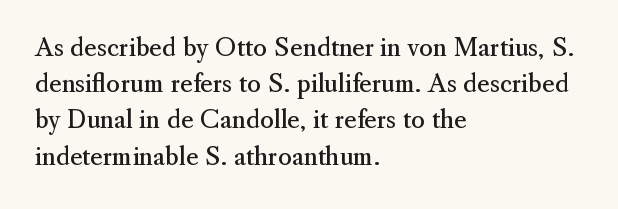
{"italic": "no", "bold": "no", "underline": "no", "align": "left", "line_spacing": "normal", "line_spacing_ratio": 1.51, "letter_spacing": "normal", "letter_spacing_em": 0.0, "glyph_px": 24}
